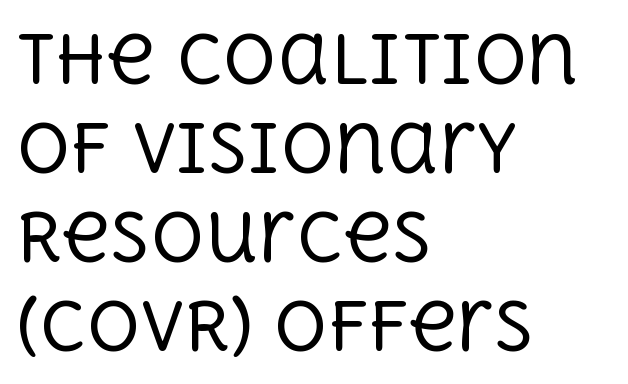
Q: Is the text bold? A: No.
Q: Is the text italic (slanted)? A: No, it is upright.
Q: Is the typeface a serif or a sans-serif typeface? A: Serif.
Q: Is the text underlined? A: No.
Q: How is the paragraph aligned? A: Left-aligned.
Q: Is the spacing between letters normal or unusually wide? A: Normal.
Q: Is the spacing between lines tight, normal or loose? A: Normal.
Q: Width (condensed, normal, or wide)? A: Normal.
Q: x-height? A: Large.
Q: Monospaced? A: No.
